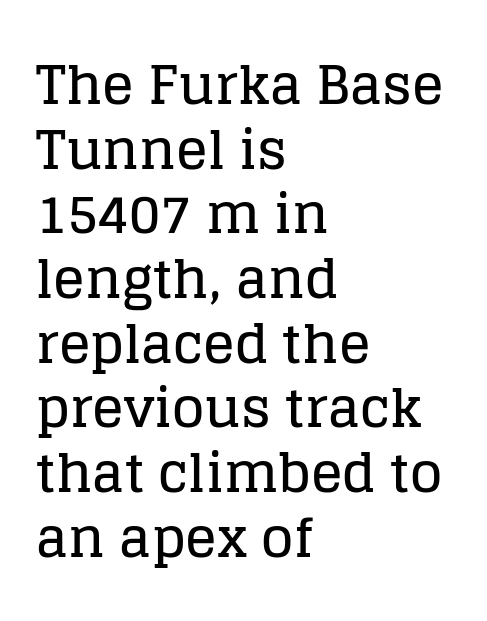
I'd call this a serif setting — the letters wear small feet. How are the letters spaced? Ordinarily, with no added tracking. Note the varied advance widths — an 'i' is clearly narrower than an 'm'. The compositor pushed each line to the left boundary. Each row of text sits above clean, open space.
